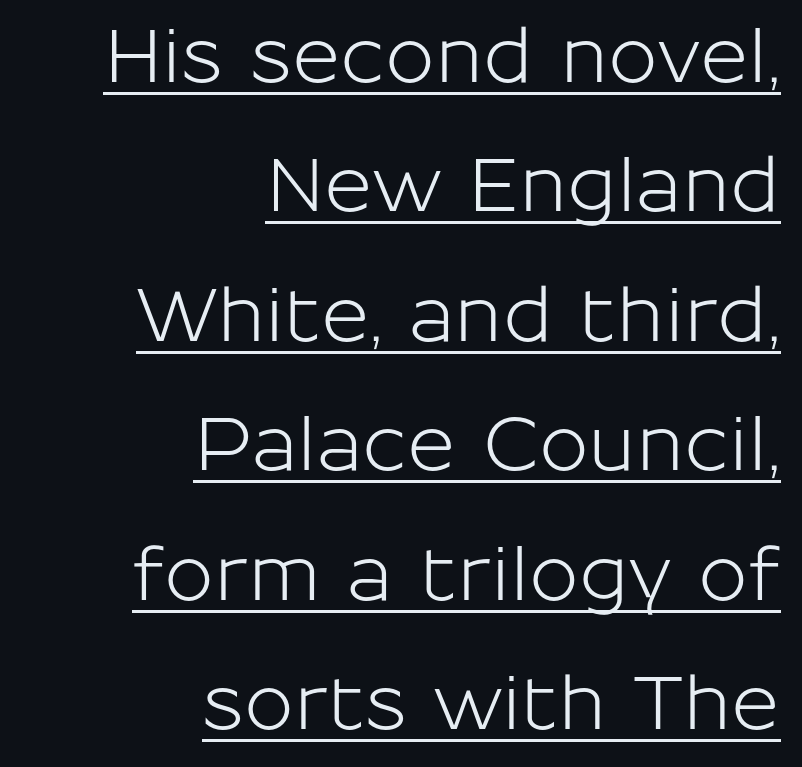
{"serif": "no", "italic": "no", "width": "normal", "stroke_contrast": "low", "x_height": "medium", "monospaced": "no", "underline": "yes", "align": "right", "line_spacing_ratio": 1.75, "letter_spacing": "normal", "letter_spacing_em": 0.0, "glyph_px": 74}
